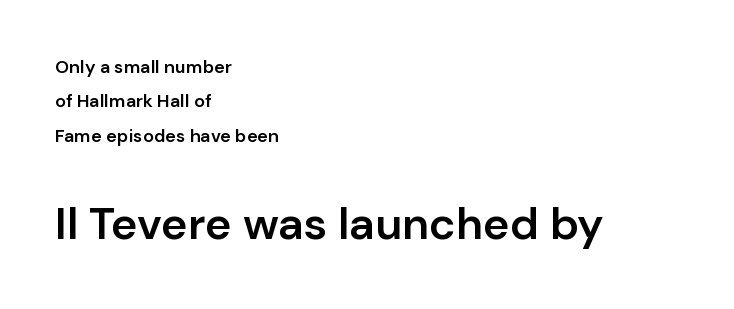
One-word summary of the alignment: left. Between one letter and the next there's only the usual sliver of space. Ordinary non-slanted type is in use. Regarding serifs, this sample does without them. Do the characters align in a grid? No, the font is proportional.
